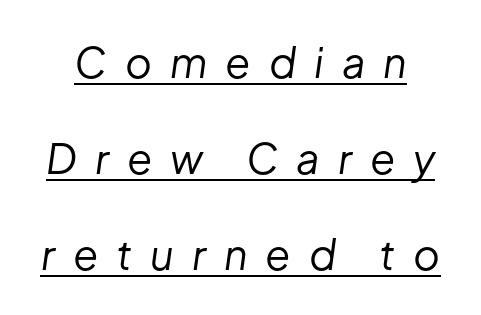
Does the lettering tilt? It does — this is italic. A typesetter would call this proportional, since set widths differ per character. Letters have the restrained weight of plain body copy at most. Compared with typical body copy, the letter spacing here is much looser. Students, observe: this is what heavily led, spacious text looks like. Descenders here cross a horizontal rule under the line.
